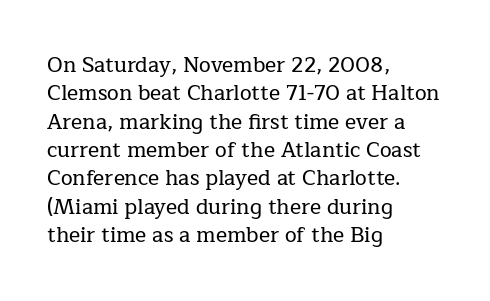
The image shows 21 px text type, upright; set left-aligned, normal line spacing (1.35x), normal letter spacing, not underlined.
